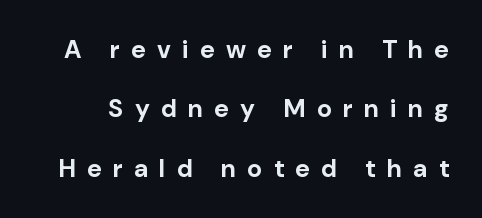
Set as a true bold cut, around the 700 mark. Plain, unruled lines of type. Widely set lines give the paragraph a tall, airy silhouette. This sample uses expanded letter spacing, leaving extra air between glyphs. Italic? Not at all — the glyphs are vertical.
